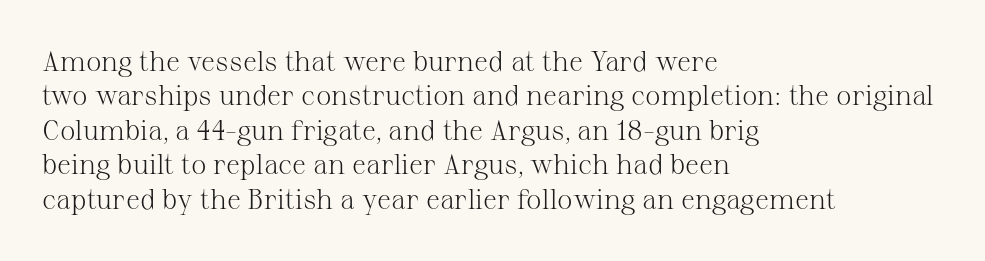
The image shows 28 px light serif type, upright; set left-aligned, line spacing 1.23x, normal letter spacing, not underlined; medium stroke contrast and a medium x-height.
